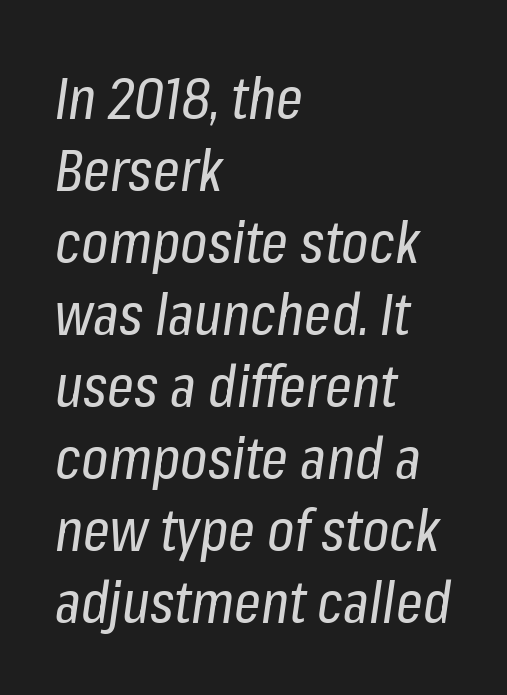
{"italic": "yes", "lean": "right", "slant_degrees": 8, "bold": "no", "weight": "regular", "width": "condensed", "stroke_contrast": "low", "x_height": "medium", "monospaced": "no", "underline": "no", "align": "left", "line_spacing_ratio": 1.22, "letter_spacing": "normal", "letter_spacing_em": 0.0, "glyph_px": 59}
